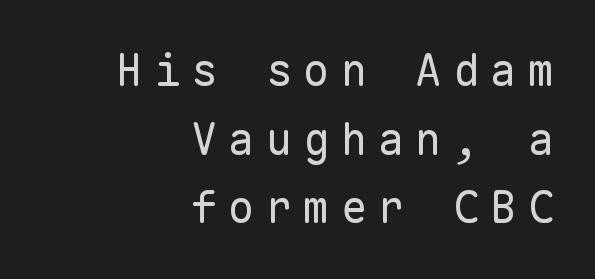
Q: Is the text bold? A: No.
Q: Is the text italic (slanted)? A: No, it is upright.
Q: Is the typeface a serif or a sans-serif typeface? A: Sans-serif.
Q: Is the text underlined? A: No.
Q: How is the paragraph aligned? A: Right-aligned.
Q: Is the spacing between letters normal or unusually wide? A: Unusually wide.
Q: Is the spacing between lines tight, normal or loose? A: Normal.
Q: Width (condensed, normal, or wide)? A: Normal.
Q: Stroke contrast? A: Low.
Q: x-height? A: Medium.
Q: Monospaced? A: Yes.
